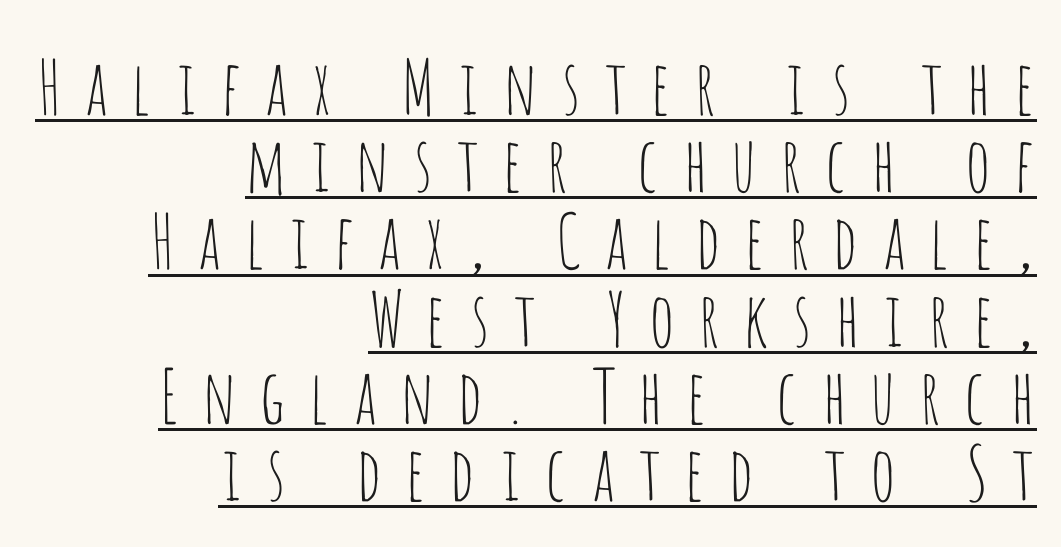
{"serif": "no", "italic": "no", "bold": "no", "weight": "thin", "width": "condensed", "stroke_contrast": "low", "x_height": "large", "monospaced": "no", "underline": "yes", "align": "right", "line_spacing": "tight", "line_spacing_ratio": 1.03, "letter_spacing": "wide", "letter_spacing_em": 0.27, "glyph_px": 75}
